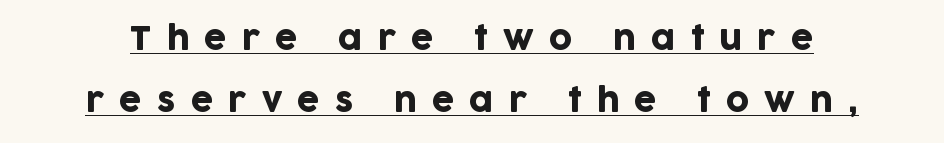
Quick note: interline space is abundant. Inter-character spacing is expanded well beyond the font's built-in metrics. Tall strokes in this sample are plumb rather than angled. The typesetter chose a symmetrical, centered arrangement here.
